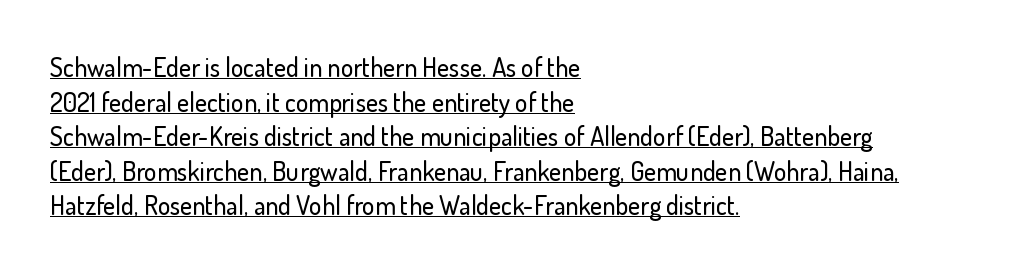
If you drew a line through each stem, it would be perfectly vertical. Each word holds together tightly as a unit, with standard inter-letter gaps. Alignment: flush left. Leading matches the norm, producing a regular column. Has an underline been added? It has.
